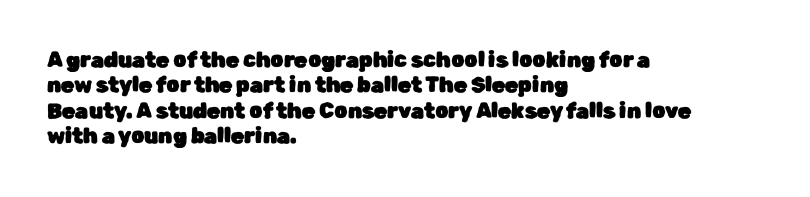
Short and long lines alike share a common starting point at left. Letters rest on an invisible, unmarked baseline. No extra tracking has been applied to these lines. Is there any slant? The stems are plumb.
